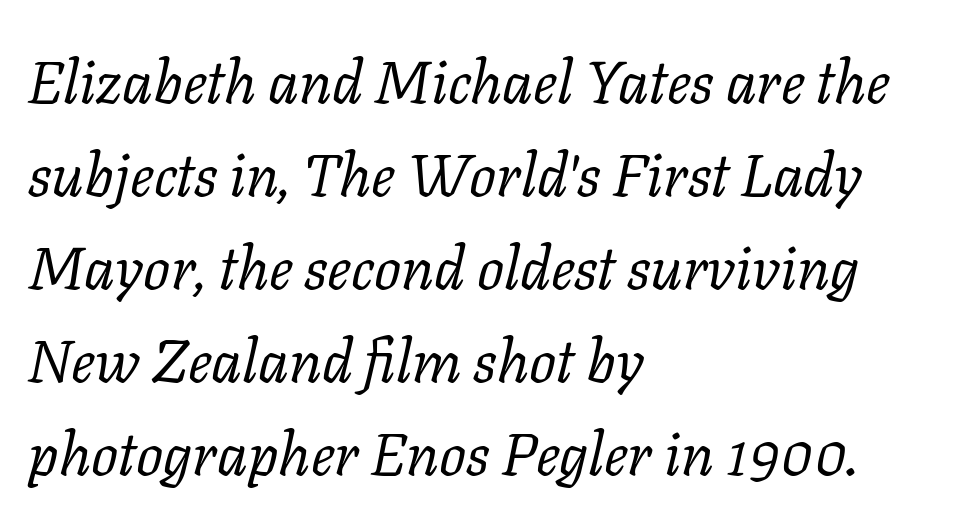
{"serif": "yes", "italic": "yes", "lean": "right", "slant_degrees": 11, "bold": "no", "weight": "regular", "width": "normal", "stroke_contrast": "low", "x_height": "medium", "monospaced": "no", "underline": "no", "align": "left", "line_spacing": "normal", "line_spacing_ratio": 1.55, "letter_spacing": "normal", "letter_spacing_em": 0.0, "glyph_px": 60}
